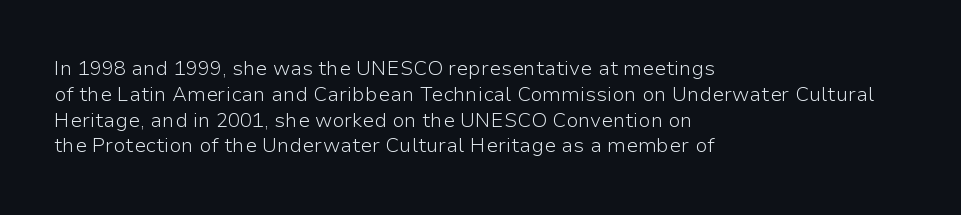
Interline gaps are of average width in this sample. Style check: upright. Tracking here is standard; glyphs follow each other at the usual distance. Stroke mass is kept to a normal reading level or below. Beneath every word, the page is bare. Leftover space on each line is placed entirely after the last word.
